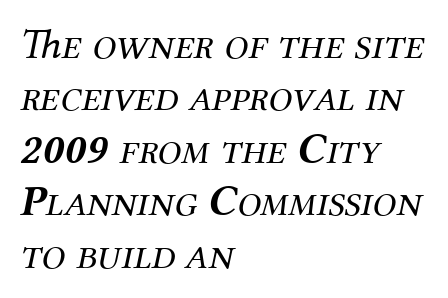
Q: Is the text bold? A: No.
Q: Is the text italic (slanted)? A: Yes, it leans right by about 12 degrees.
Q: Is the typeface a serif or a sans-serif typeface? A: Serif.
Q: Is the text underlined? A: No.
Q: How is the paragraph aligned? A: Left-aligned.
Q: Is the spacing between letters normal or unusually wide? A: Normal.
Q: Width (condensed, normal, or wide)? A: Normal.
Q: Stroke contrast? A: Medium.
Q: x-height? A: Medium.
Q: Monospaced? A: No.
